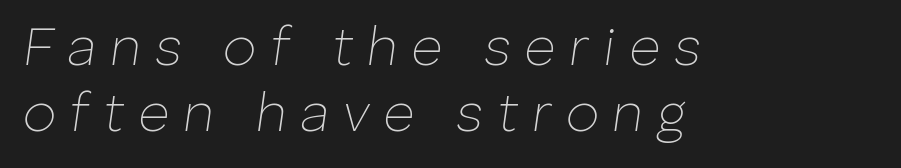
{"italic": "yes", "lean": "right", "slant_degrees": 8, "bold": "no", "weight": "thin", "width": "normal", "stroke_contrast": "low", "x_height": "medium", "monospaced": "no", "underline": "no", "align": "left", "line_spacing_ratio": 1.23, "letter_spacing": "wide", "letter_spacing_em": 0.25, "glyph_px": 54}
